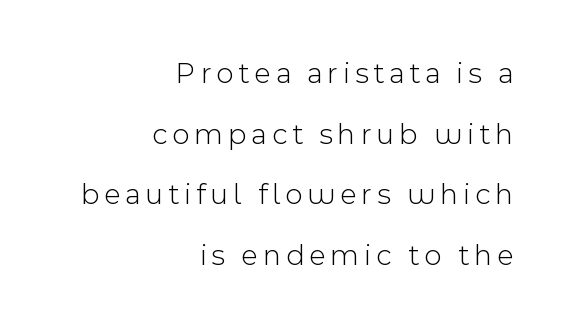
Unmarked baselines from the first word to the last. The typeface has the unassuming heft of standard copy or less. Varying glyph widths throughout — classic text-font behaviour. Line ends are locked; line starts wander. You could fit nearly another row in the gap between these rows. These lines were composed using upright roman letters.
